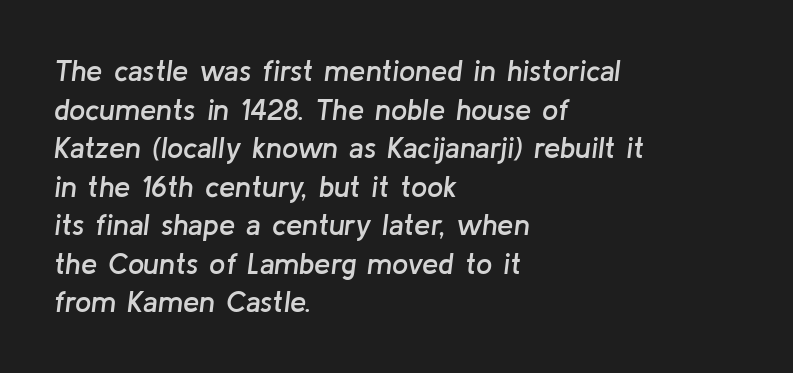
The image shows 29 px semibold type, italic (leaning right); set left-aligned, normal line spacing (1.33x), normal letter spacing, not underlined; low stroke contrast and a medium x-height.
